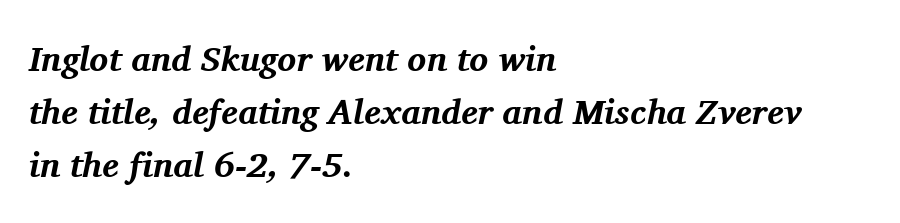
The vertical gap from one line to the next is medium. Each letter's strokes conclude with small projecting serifs. Honestly, the letter spacing is just normal — you wouldn't notice it. Glance below the letters and you will spot only blank space. Its strokes are broad and dark, the hallmark of bold type. If you drew a line through each stem, it would be angled.
